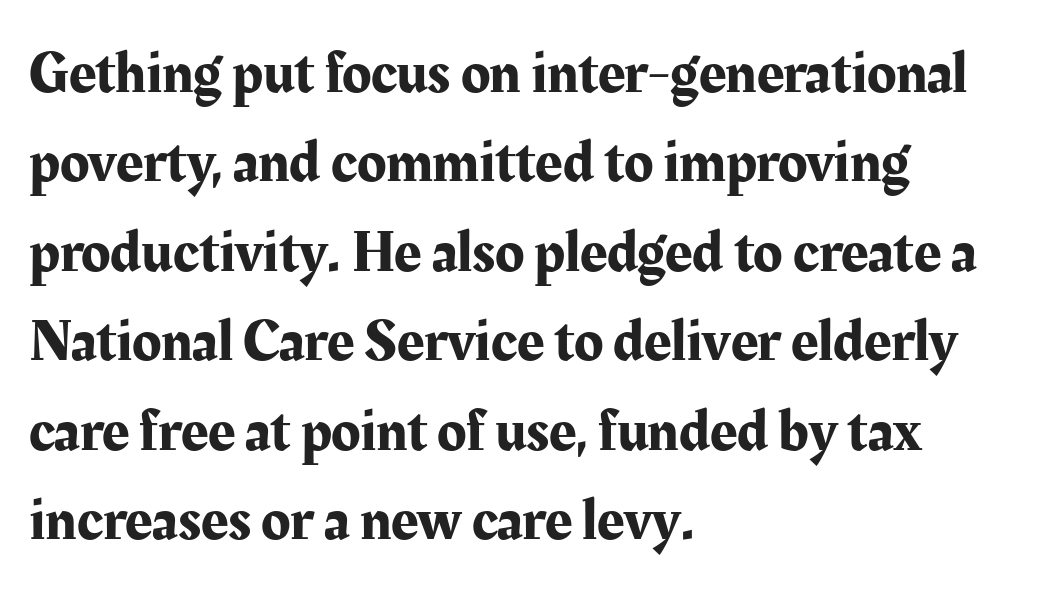
Serifs: yes, visible at the terminals of the letterforms. Looks like regular typesetting: each glyph gets only the width it needs. Tall strokes in this sample are plumb rather than angled. How are the letters spaced? Ordinarily, with no added tracking. Rows of type keep a routine distance in the vertical direction.
